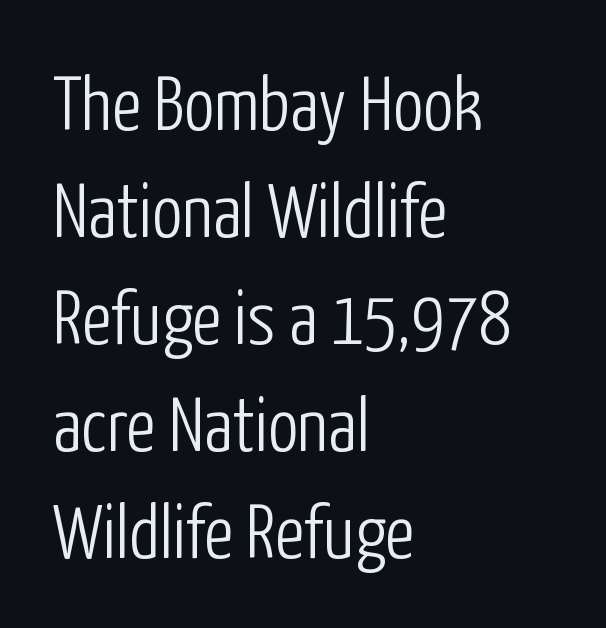
{"serif": "no", "italic": "no", "bold": "no", "weight": "light", "width": "condensed", "stroke_contrast": "low", "x_height": "medium", "monospaced": "no", "underline": "no", "align": "left", "line_spacing": "normal", "line_spacing_ratio": 1.39, "letter_spacing": "normal", "letter_spacing_em": 0.0, "glyph_px": 77}
